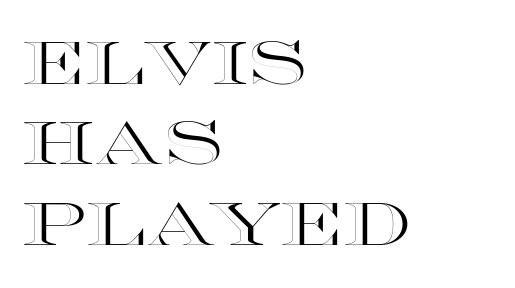
Q: Is the text italic (slanted)? A: No, it is upright.
Q: Is the text underlined? A: No.
Q: How is the paragraph aligned? A: Left-aligned.
Q: Is the spacing between letters normal or unusually wide? A: Normal.
Q: Is the spacing between lines tight, normal or loose? A: Normal.
Q: Width (condensed, normal, or wide)? A: Wide.
Q: x-height? A: Large.
Q: Monospaced? A: No.
